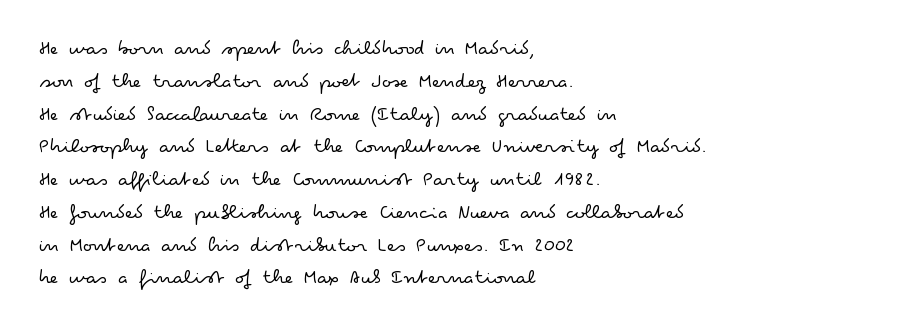
{"italic": "no", "bold": "no", "underline": "no", "align": "left", "line_spacing": "normal", "line_spacing_ratio": 1.49, "letter_spacing": "normal", "letter_spacing_em": 0.0, "glyph_px": 22}
